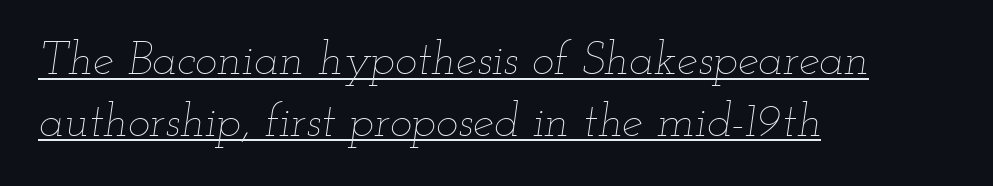
Horizontal alignment here is leftward, the default for most running prose. Students, observe the line beneath the letters — that is underlining. The rows are spaced the way most documents space them. This is not heavy type; no bold has been used.
